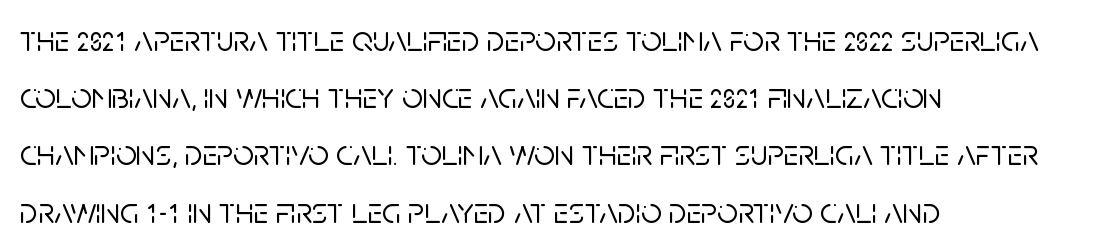
Q: Is the text italic (slanted)? A: No, it is upright.
Q: Is the typeface a serif or a sans-serif typeface? A: Sans-serif.
Q: Is the text underlined? A: No.
Q: How is the paragraph aligned? A: Left-aligned.
Q: Is the spacing between letters normal or unusually wide? A: Normal.
Q: Is the spacing between lines tight, normal or loose? A: Normal.
Q: Width (condensed, normal, or wide)? A: Normal.
Q: Stroke contrast? A: Low.
Q: x-height? A: Large.
Q: Monospaced? A: No.
